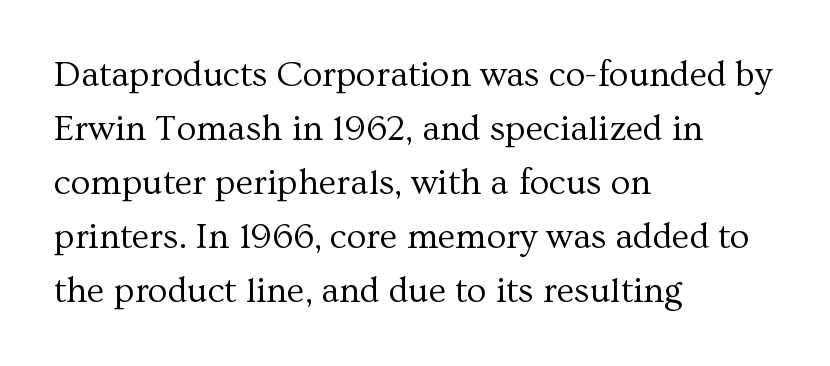
Heft: none added — not bold. Each letter keeps its own natural width here, so spacing adapts to shape. A typesetter would call this zero additional tracking. In CSS terms this would be text-align: left.
